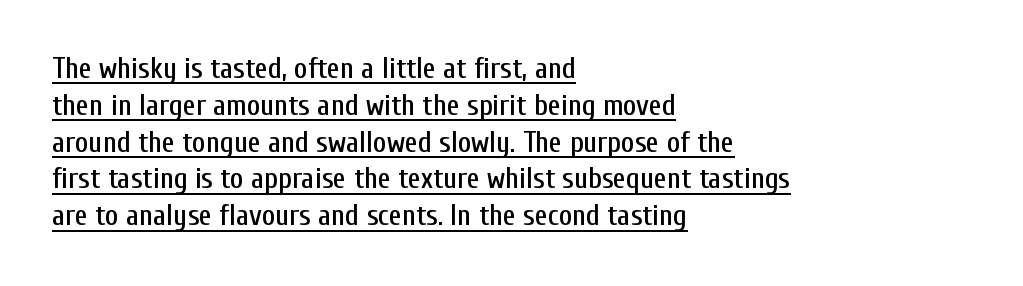
The image shows 29 px condensed sans-serif type, upright; set left-aligned, normal line spacing (1.27x), normal letter spacing, underlined; low stroke contrast and a medium x-height.
